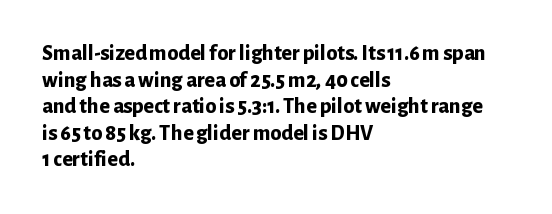
The image shows 22 px bold type, upright; set left-aligned, line spacing 1.21x, normal letter spacing, not underlined.
